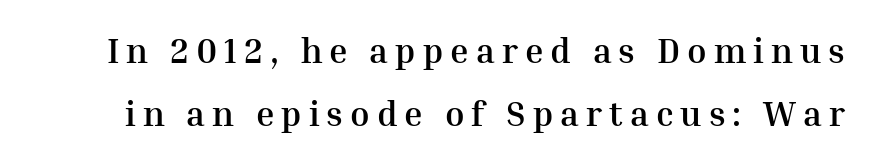
The image shows 35 px semibold serif type, upright; set line spacing 1.81x, unusually wide letter spacing (+0.2 em), not underlined; medium stroke contrast and a medium x-height.
